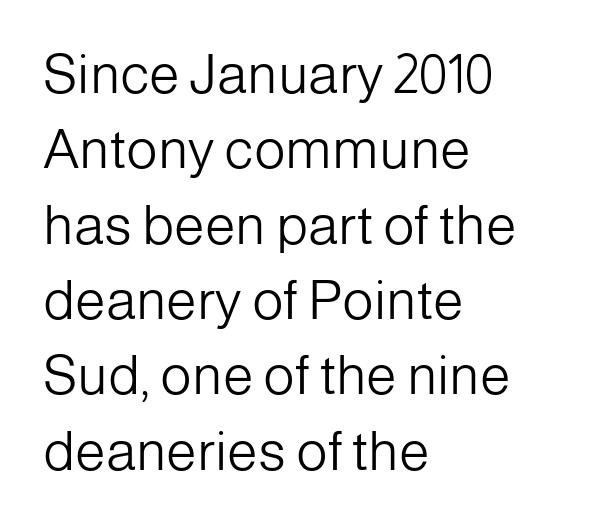
Q: Is the text bold? A: No.
Q: Is the text italic (slanted)? A: No, it is upright.
Q: Is the typeface a serif or a sans-serif typeface? A: Sans-serif.
Q: Is the text underlined? A: No.
Q: How is the paragraph aligned? A: Left-aligned.
Q: Is the spacing between letters normal or unusually wide? A: Normal.
Q: Is the spacing between lines tight, normal or loose? A: Normal.
Q: Width (condensed, normal, or wide)? A: Normal.
Q: Stroke contrast? A: Low.
Q: x-height? A: Medium.
Q: Monospaced? A: No.
